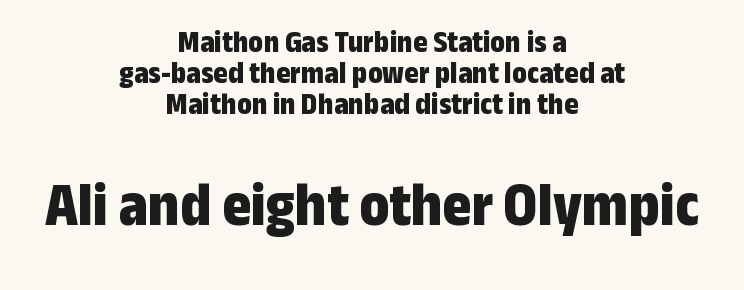
A bare baseline throughout the passage. In CSS terms this would be text-align: center. The later block is typeset at a bigger size than the earlier block. Short note: letters normally spaced. Heavy, bold letterforms. The type sits square on the baseline with zero lean.
